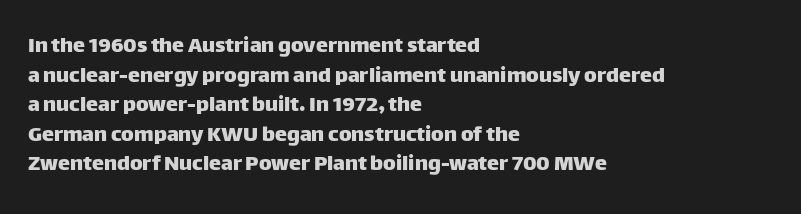
Q: Is the text italic (slanted)? A: No, it is upright.
Q: Is the text underlined? A: No.
Q: How is the paragraph aligned? A: Left-aligned.
Q: Is the spacing between letters normal or unusually wide? A: Normal.
